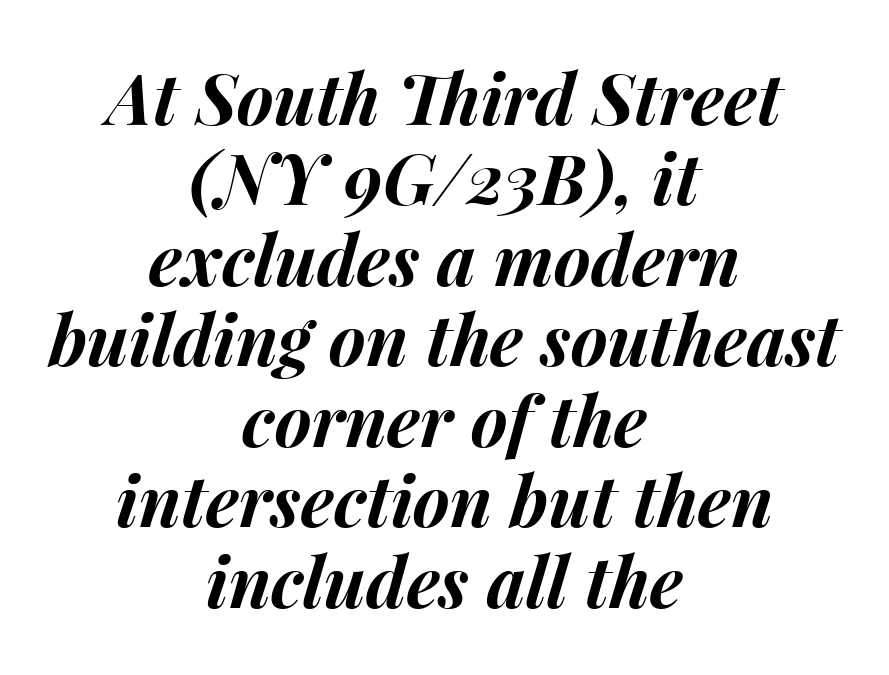
{"italic": "yes", "lean": "right", "slant_degrees": 15, "bold": "yes", "weight": "bold", "width": "normal", "stroke_contrast": "medium", "x_height": "medium", "monospaced": "no", "underline": "no", "align": "center", "line_spacing": "tight", "line_spacing_ratio": 1.15, "letter_spacing": "normal", "letter_spacing_em": 0.0, "glyph_px": 70}
